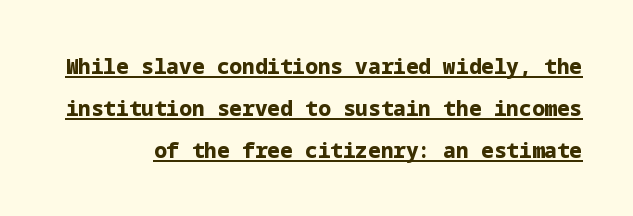
{"italic": "no", "bold": "yes", "underline": "yes", "line_spacing": "loose", "line_spacing_ratio": 2.0, "letter_spacing": "normal", "letter_spacing_em": 0.0, "glyph_px": 21}
